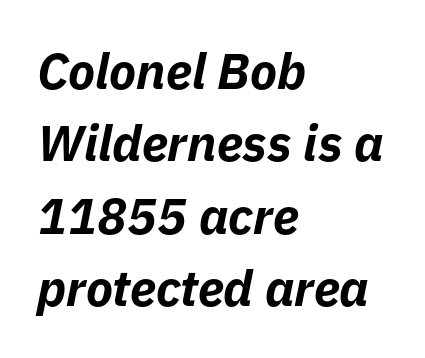
The image shows 50 px bold type, italic (leaning right); set left-aligned, normal line spacing (1.45x), normal letter spacing, not underlined; low stroke contrast and a medium x-height.
